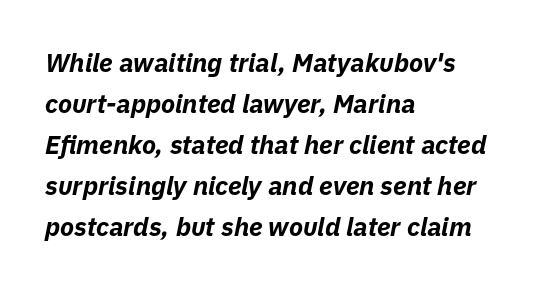
The image shows 26 px bold type, italic (leaning right); set left-aligned, normal line spacing (1.58x), normal letter spacing, not underlined.
